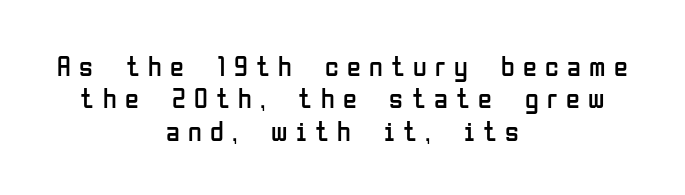
Summary of weight: not heavy and not bold. These lines are rendered in a variable-pitch font. No feet cap the strokes, marking this as sans-serif type. Check under the words: just untouched page.
